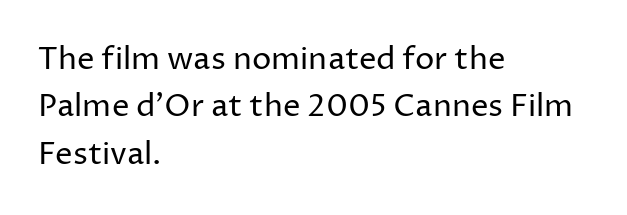
The image shows 31 px regular-weight sans-serif type, upright; set left-aligned, normal line spacing (1.53x), normal letter spacing, not underlined; low stroke contrast and a medium x-height.
